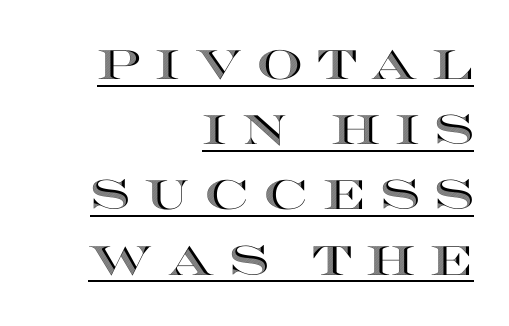
Q: Is the text italic (slanted)? A: No, it is upright.
Q: Is the text underlined? A: Yes.
Q: How is the paragraph aligned? A: Right-aligned.
Q: Is the spacing between letters normal or unusually wide? A: Unusually wide.
Q: Is the spacing between lines tight, normal or loose? A: Normal.
Q: Width (condensed, normal, or wide)? A: Wide.
Q: x-height? A: Large.
Q: Monospaced? A: No.
